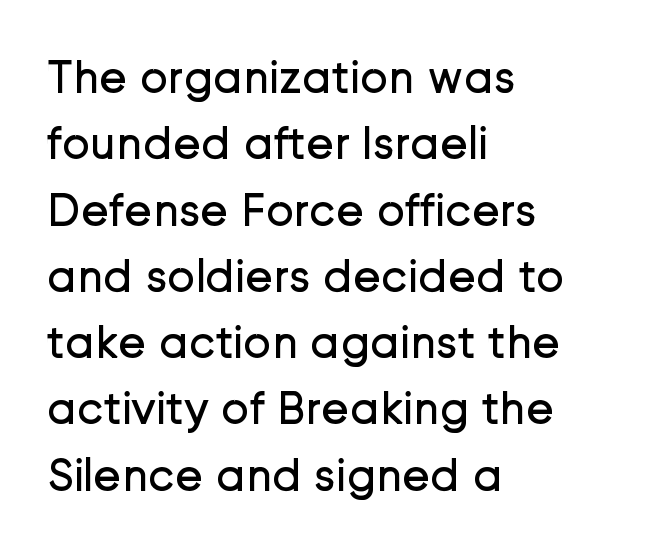
{"serif": "no", "italic": "no", "bold": "no", "weight": "regular", "width": "normal", "stroke_contrast": "low", "x_height": "medium", "monospaced": "no", "underline": "no", "align": "left", "line_spacing": "normal", "line_spacing_ratio": 1.41, "letter_spacing": "normal", "letter_spacing_em": 0.0, "glyph_px": 47}
